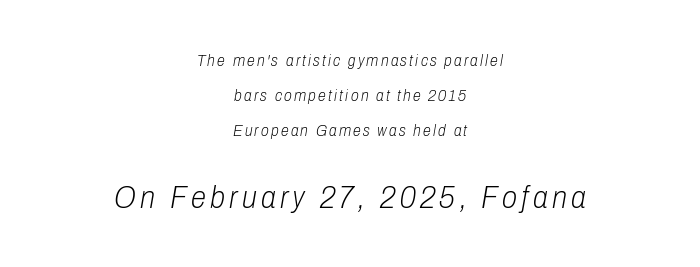
Q: Is the text bold? A: No.
Q: Is the text italic (slanted)? A: Yes, it leans right by about 10 degrees.
Q: Is the text underlined? A: No.
Q: How is the paragraph aligned? A: Centered.
Q: Is the spacing between lines tight, normal or loose? A: Loose.
Q: Which block of text is set in a larger size, the first (top) or the second (bottom)? A: The second (bottom) one.
Q: Width (condensed, normal, or wide)? A: Condensed.
Q: Stroke contrast? A: Low.
Q: x-height? A: Medium.
Q: Monospaced? A: No.
